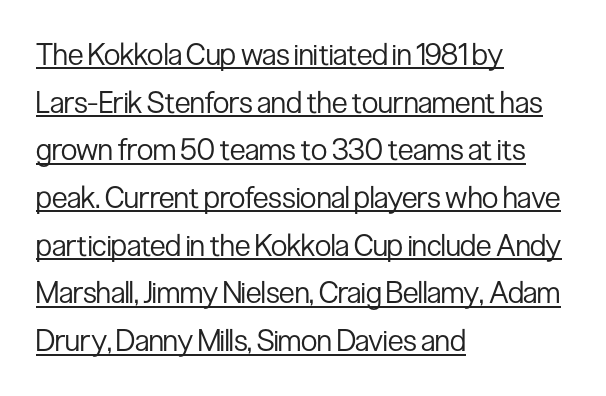
The image shows 30 px regular-weight, condensed sans-serif type, upright; set left-aligned, normal line spacing (1.59x), normal letter spacing, underlined; low stroke contrast and a medium x-height.
